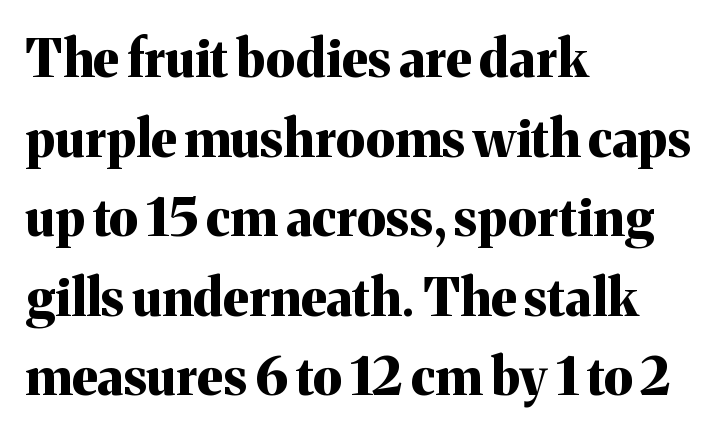
Tracking value appears to be zero — textbook default spacing. The designer left line spacing at the default. Pretty heavy lettering here — definitely bold. Rule under the text: the space is simply empty.
